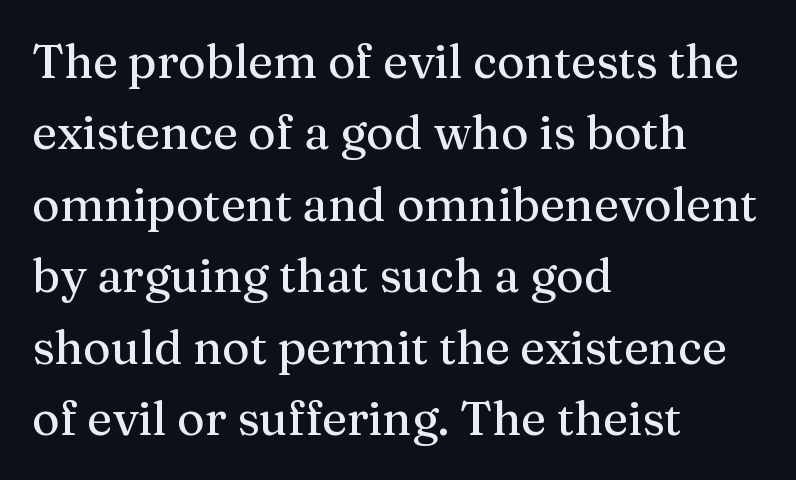
Q: Is the text italic (slanted)? A: No, it is upright.
Q: Is the typeface a serif or a sans-serif typeface? A: Serif.
Q: Is the text underlined? A: No.
Q: How is the paragraph aligned? A: Left-aligned.
Q: Is the spacing between letters normal or unusually wide? A: Normal.
Q: Is the spacing between lines tight, normal or loose? A: Normal.
Q: Width (condensed, normal, or wide)? A: Normal.
Q: Stroke contrast? A: Medium.
Q: x-height? A: Medium.
Q: Monospaced? A: No.
